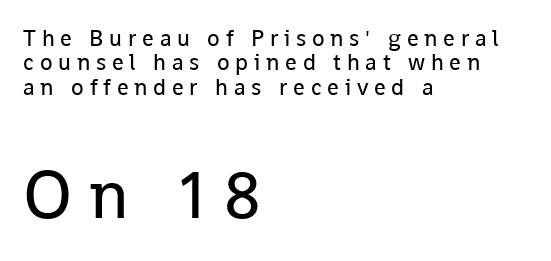
Q: Is the text bold? A: No.
Q: Is the text italic (slanted)? A: No, it is upright.
Q: Is the typeface a serif or a sans-serif typeface? A: Sans-serif.
Q: Is the text underlined? A: No.
Q: How is the paragraph aligned? A: Left-aligned.
Q: Is the spacing between letters normal or unusually wide? A: Unusually wide.
Q: Is the spacing between lines tight, normal or loose? A: Tight.
Q: Which block of text is set in a larger size, the first (top) or the second (bottom)? A: The second (bottom) one.
Q: Width (condensed, normal, or wide)? A: Normal.
Q: Stroke contrast? A: Low.
Q: x-height? A: Medium.
Q: Monospaced? A: No.
